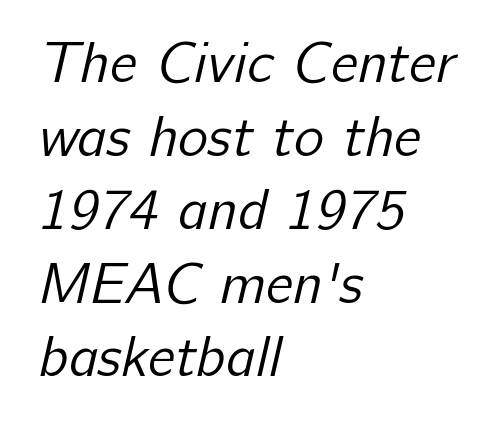
The cut favours lightness, reaching ordinary text weight at its darkest. The words here are not underlined. Do the characters align in a grid? No, the font is proportional. I'd call this a sans setting — the letters go barefoot.
